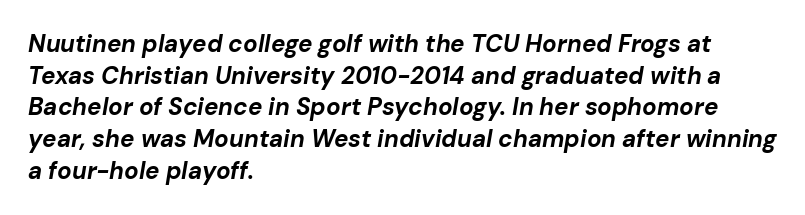
The image shows 24 px bold type, italic (leaning right); set left-aligned, normal line spacing (1.32x), normal letter spacing, not underlined.
